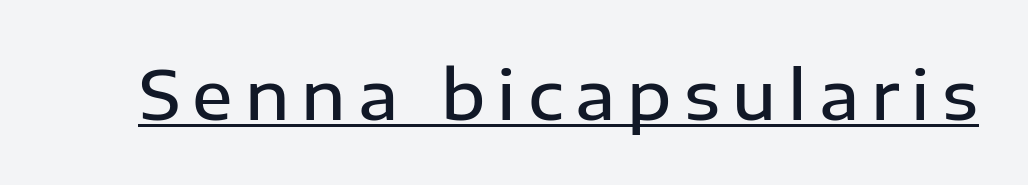
The passage shown is typed in a proportional face where columns would drift. The strokes are fattened partway — semibold, not bold. The face used here appears with an underline applied. Are there feet on the stems? There aren't — it's a sans. Vertical strokes here are truly vertical.
